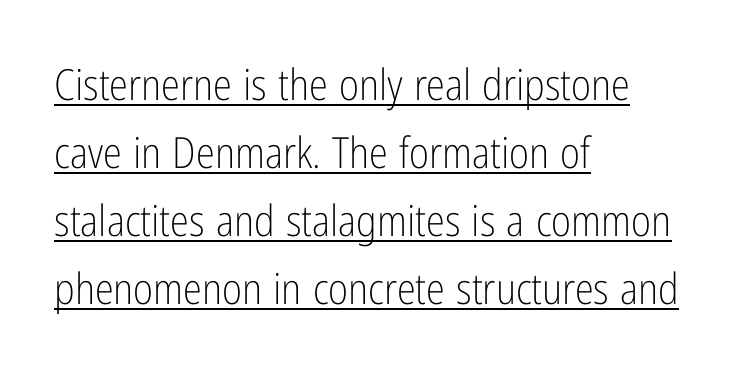
{"serif": "no", "italic": "no", "bold": "no", "weight": "light", "width": "condensed", "stroke_contrast": "low", "x_height": "medium", "monospaced": "no", "underline": "yes", "align": "left", "line_spacing": "normal", "line_spacing_ratio": 1.58, "letter_spacing": "normal", "letter_spacing_em": 0.0, "glyph_px": 43}
